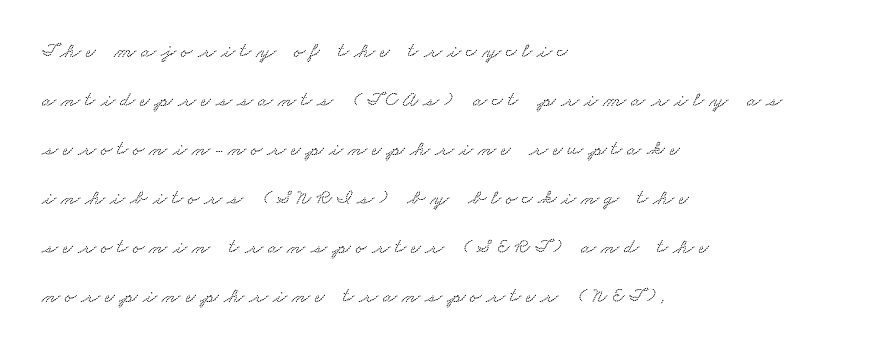
Q: Is the text underlined? A: No.
Q: How is the paragraph aligned? A: Left-aligned.
Q: Is the spacing between letters normal or unusually wide? A: Unusually wide.
Q: Is the spacing between lines tight, normal or loose? A: Loose.
